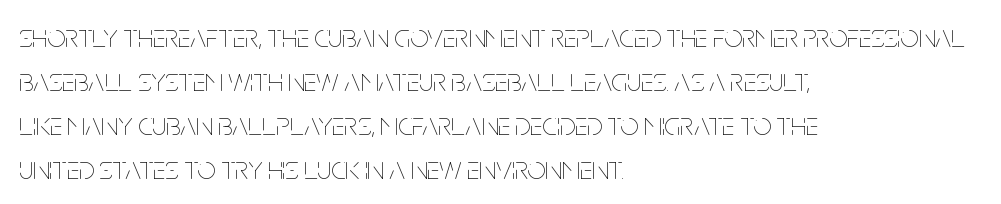
Clear beneath every line of the passage. This rendering leaves character spacing at its baseline value. The typography opts for an upright posture over an oblique one. What's the leading like? Ordinary, nothing unusual.
